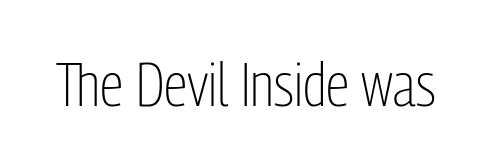
Q: Is the text bold? A: No.
Q: Is the text italic (slanted)? A: No, it is upright.
Q: Is the typeface a serif or a sans-serif typeface? A: Sans-serif.
Q: Is the text underlined? A: No.
Q: Is the spacing between letters normal or unusually wide? A: Normal.
Q: Width (condensed, normal, or wide)? A: Condensed.
Q: Stroke contrast? A: Low.
Q: x-height? A: Medium.
Q: Monospaced? A: No.
